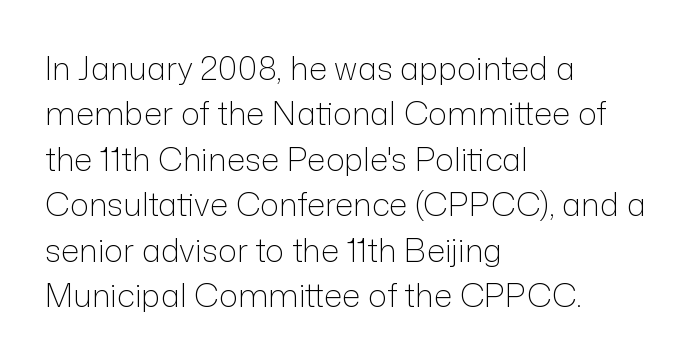
The image shows 32 px light sans-serif type, upright; set left-aligned, normal line spacing (1.42x), normal letter spacing, not underlined; low stroke contrast and a medium x-height.
